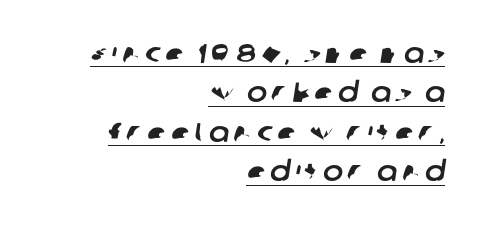
A normal amount of white space separates one row of letters from the next. Underlined type. Each line ends at the same right margin while the left side varies.
